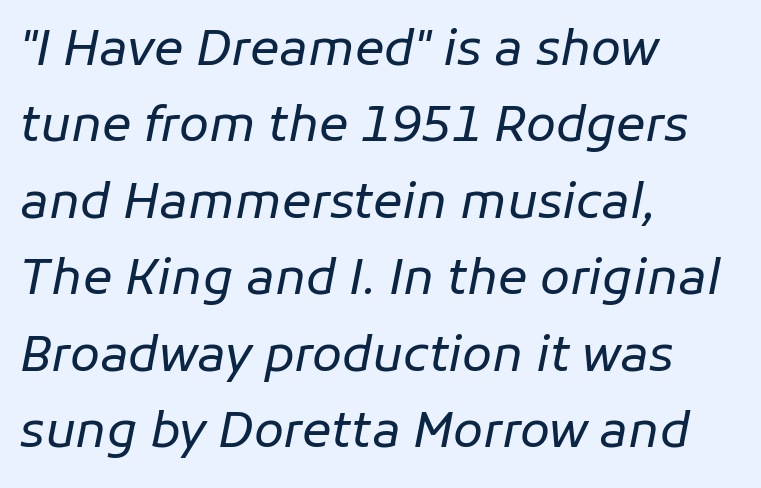
Q: Is the text bold? A: No.
Q: Is the text italic (slanted)? A: Yes, it leans right by about 11 degrees.
Q: Is the text underlined? A: No.
Q: How is the paragraph aligned? A: Left-aligned.
Q: Is the spacing between letters normal or unusually wide? A: Normal.
Q: Is the spacing between lines tight, normal or loose? A: Normal.
Q: Width (condensed, normal, or wide)? A: Normal.
Q: Stroke contrast? A: Low.
Q: x-height? A: Medium.
Q: Monospaced? A: No.
